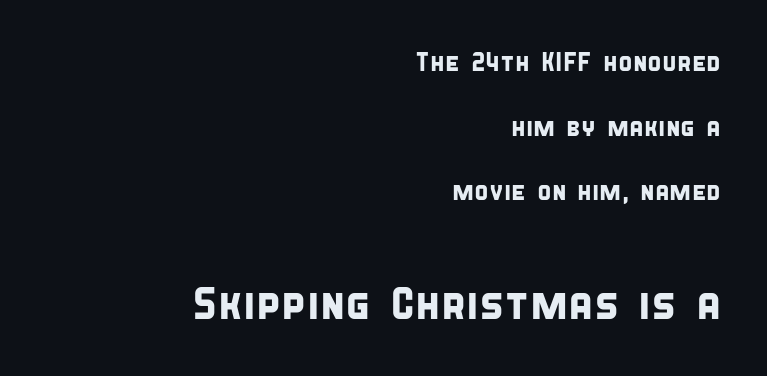
{"serif": "no", "width": "condensed", "stroke_contrast": "low", "x_height": "large", "monospaced": "no", "underline": "no", "align": "right", "line_spacing": "loose", "line_spacing_ratio": 2.49, "letter_spacing": "normal", "letter_spacing_em": 0.0, "larger_block": "second", "size_ratio": 1.73, "glyph_px": 45}
